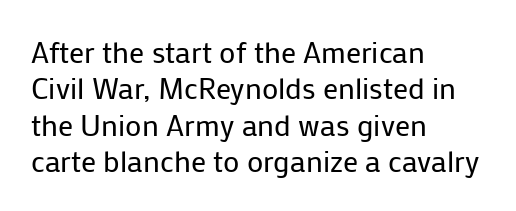
{"serif": "no", "italic": "no", "bold": "no", "weight": "regular", "width": "normal", "stroke_contrast": "low", "x_height": "medium", "monospaced": "no", "underline": "no", "align": "left", "line_spacing_ratio": 1.21, "letter_spacing": "normal", "letter_spacing_em": 0.0, "glyph_px": 30}
